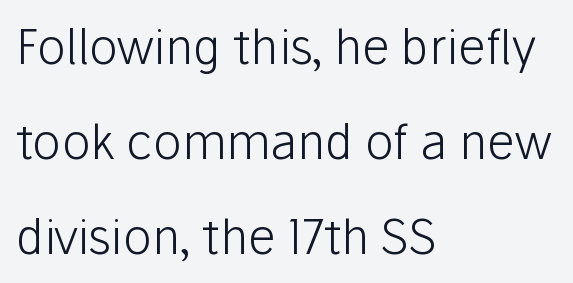
The image shows 48 px light sans-serif type, upright; set left-aligned, loose line spacing (1.98x), normal letter spacing, not underlined; low stroke contrast and a medium x-height.
